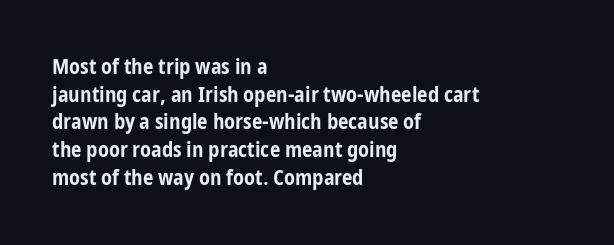
Q: Is the text bold? A: Yes.
Q: Is the text italic (slanted)? A: No, it is upright.
Q: Is the text underlined? A: No.
Q: How is the paragraph aligned? A: Left-aligned.
Q: Is the spacing between letters normal or unusually wide? A: Normal.
Q: Is the spacing between lines tight, normal or loose? A: Normal.
